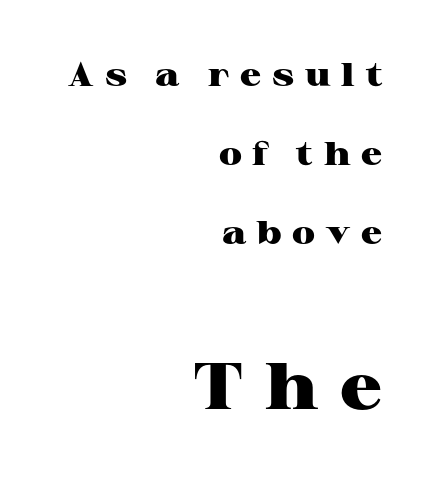
{"serif": "yes", "italic": "no", "bold": "yes", "weight": "heavy", "width": "wide", "stroke_contrast": "high", "x_height": "medium", "monospaced": "no", "underline": "no", "align": "right", "line_spacing": "loose", "line_spacing_ratio": 2.39, "letter_spacing": "wide", "letter_spacing_em": 0.33, "larger_block": "second", "size_ratio": 2.0, "glyph_px": 66}
